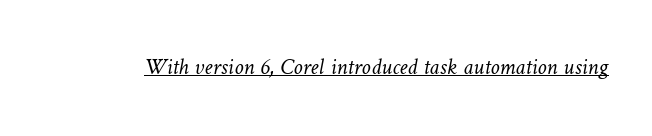
The image shows 23 px text type; set normal letter spacing, underlined.
